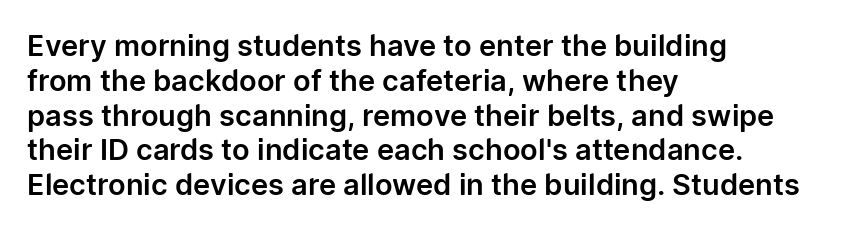
Q: Is the text italic (slanted)? A: No, it is upright.
Q: Is the typeface a serif or a sans-serif typeface? A: Sans-serif.
Q: Is the text underlined? A: No.
Q: How is the paragraph aligned? A: Left-aligned.
Q: Is the spacing between letters normal or unusually wide? A: Normal.
Q: Width (condensed, normal, or wide)? A: Normal.
Q: Stroke contrast? A: Low.
Q: x-height? A: Medium.
Q: Monospaced? A: No.
